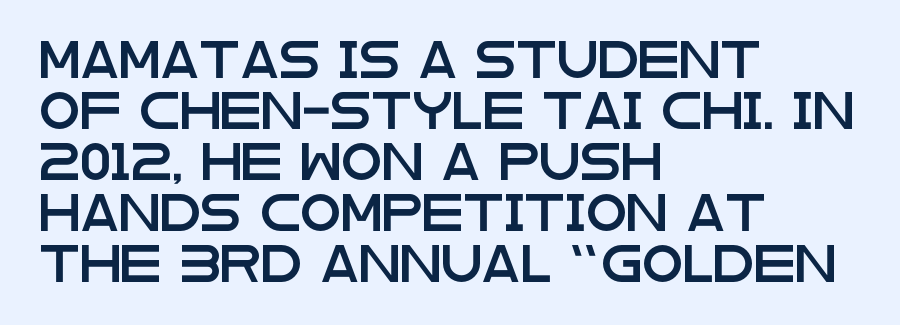
{"serif": "no", "italic": "no", "width": "wide", "stroke_contrast": "low", "x_height": "large", "monospaced": "no", "underline": "no", "align": "left", "line_spacing": "normal", "line_spacing_ratio": 1.38, "letter_spacing": "normal", "letter_spacing_em": 0.0, "glyph_px": 37}
